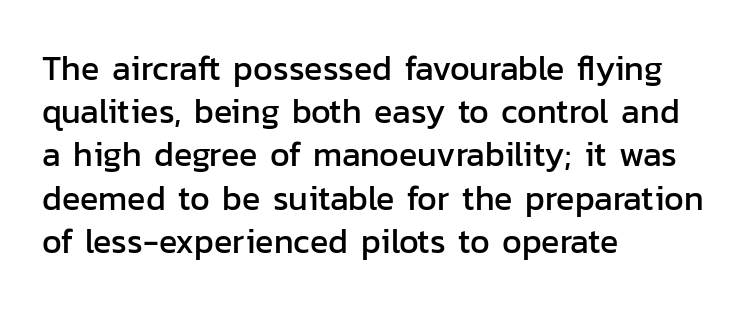
The image shows 34 px sans-serif type, upright; set left-aligned, normal line spacing (1.27x), normal letter spacing, not underlined; low stroke contrast and a medium x-height.
